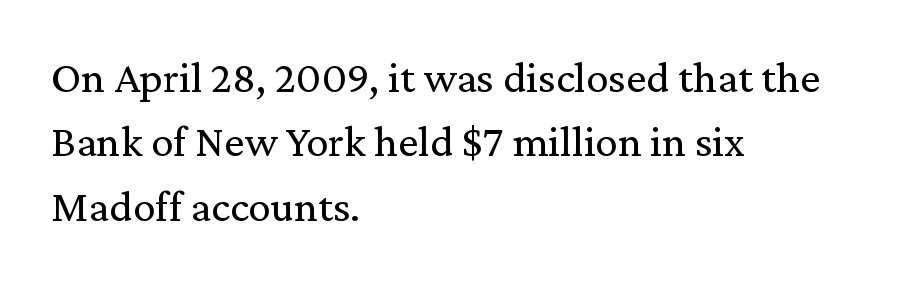
{"serif": "yes", "italic": "no", "bold": "no", "weight": "regular", "width": "normal", "stroke_contrast": "low", "x_height": "medium", "monospaced": "no", "underline": "no", "align": "left", "line_spacing": "normal", "line_spacing_ratio": 1.43, "letter_spacing": "normal", "letter_spacing_em": 0.0, "glyph_px": 45}
